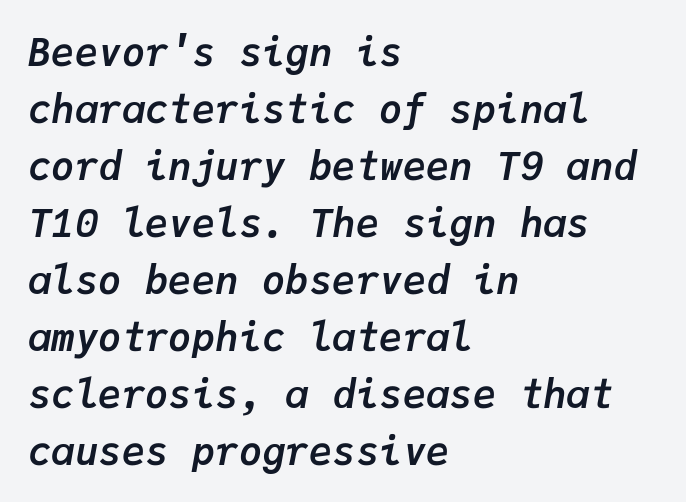
Q: Is the text bold? A: Yes.
Q: Is the text italic (slanted)? A: Yes, it leans right by about 9 degrees.
Q: Is the text underlined? A: No.
Q: How is the paragraph aligned? A: Left-aligned.
Q: Is the spacing between letters normal or unusually wide? A: Normal.
Q: Is the spacing between lines tight, normal or loose? A: Normal.
Q: Width (condensed, normal, or wide)? A: Normal.
Q: Stroke contrast? A: Low.
Q: x-height? A: Medium.
Q: Monospaced? A: Yes.
